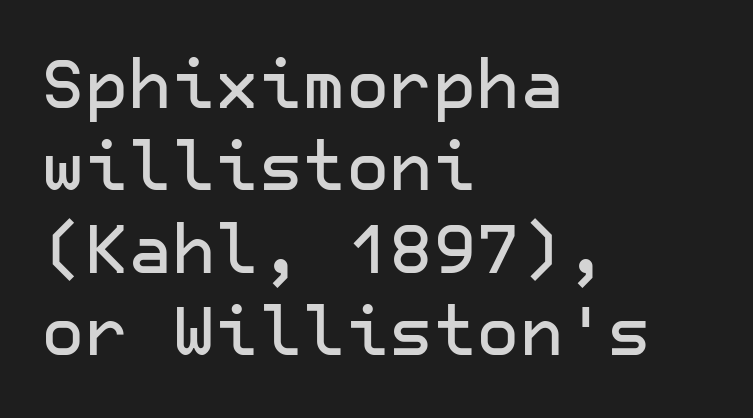
The image shows 67 px sans-serif type, upright; set left-aligned, line spacing 1.23x, normal letter spacing, not underlined; low stroke contrast and a medium x-height.
